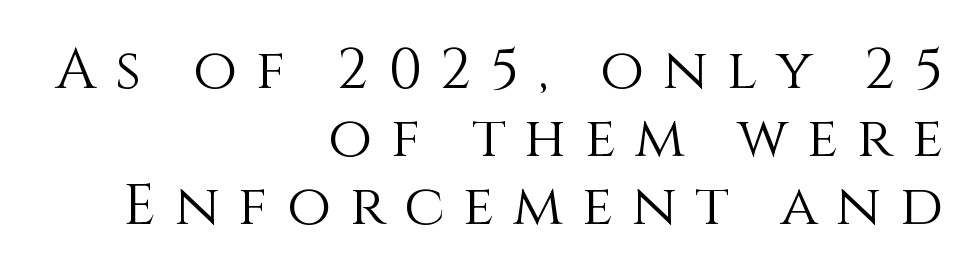
{"italic": "no", "bold": "no", "weight": "light", "width": "normal", "stroke_contrast": "medium", "x_height": "large", "monospaced": "no", "underline": "no", "align": "right", "line_spacing_ratio": 1.19, "letter_spacing": "wide", "letter_spacing_em": 0.33, "glyph_px": 57}
